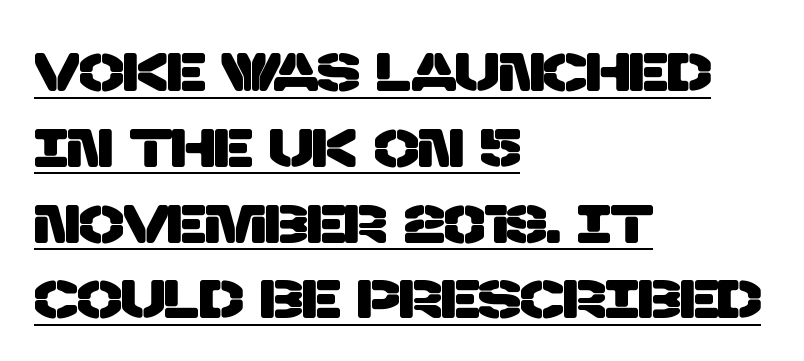
The image shows 53 px sans-serif type; set left-aligned, normal line spacing (1.43x), normal letter spacing, underlined; low stroke contrast and a large x-height.
